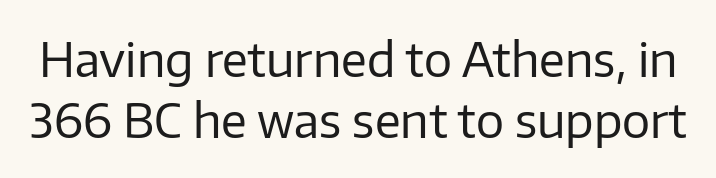
Italic? Not at all — the glyphs are vertical. This sample uses a sans-serif face. Do the characters align in a grid? No, the font is proportional. Regular leading. Unbolded letterforms with no extra heft.
